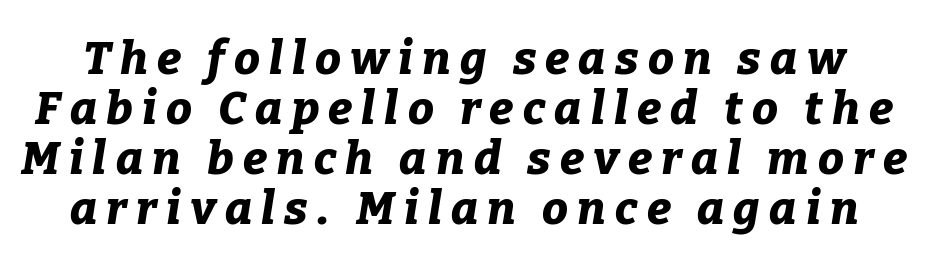
Letters rest on an invisible, unmarked baseline. How heavy is the stroke? Heavy — this is a bold. The designer dialed line spacing down below the default. Every character sits at an angle, as italics do. Here the designer chose a conventional face with non-uniform glyph widths. Is the letter spacing exaggerated? Yes — the characters are pushed far apart.
